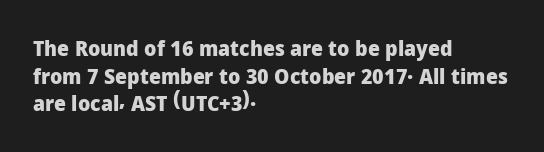
The image shows 21 px bold type, upright; set left-aligned, normal line spacing (1.31x), normal letter spacing, not underlined.
